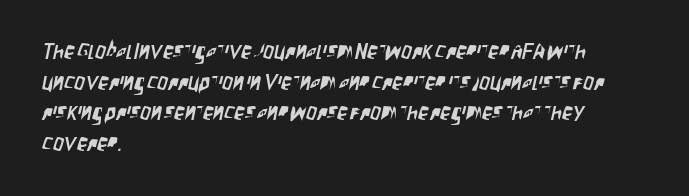
The image shows 21 px text type; set left-aligned, normal line spacing (1.46x), normal letter spacing, not underlined.
